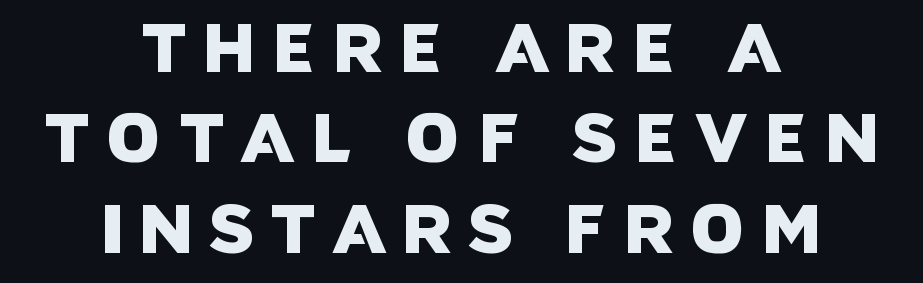
Q: Is the typeface a serif or a sans-serif typeface? A: Sans-serif.
Q: Is the text underlined? A: No.
Q: How is the paragraph aligned? A: Centered.
Q: Is the spacing between letters normal or unusually wide? A: Unusually wide.
Q: Is the spacing between lines tight, normal or loose? A: Normal.
Q: Width (condensed, normal, or wide)? A: Normal.
Q: Stroke contrast? A: Low.
Q: x-height? A: Large.
Q: Monospaced? A: No.
